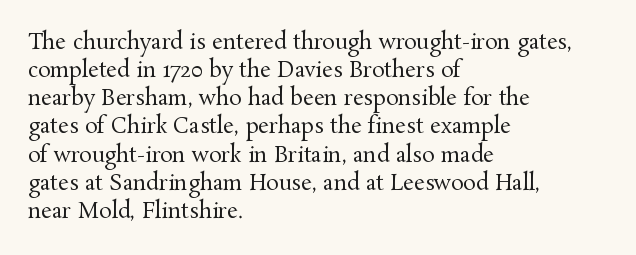
{"italic": "no", "bold": "no", "underline": "no", "align": "left", "line_spacing": "normal", "line_spacing_ratio": 1.34, "letter_spacing": "normal", "letter_spacing_em": 0.0, "glyph_px": 21}
